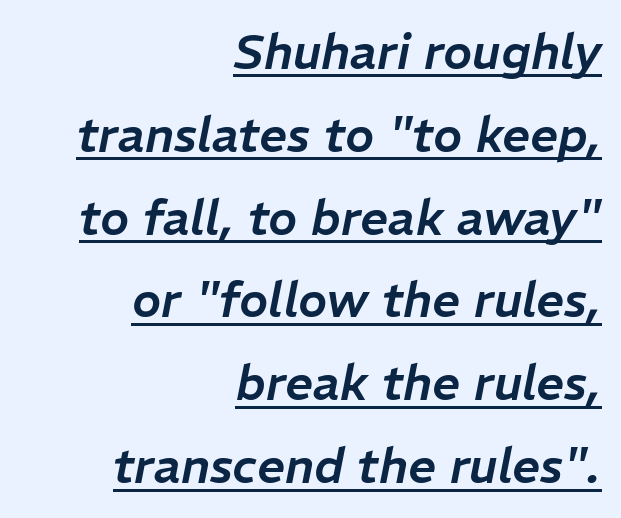
{"italic": "yes", "lean": "right", "slant_degrees": 11, "width": "normal", "stroke_contrast": "low", "x_height": "medium", "monospaced": "no", "underline": "yes", "align": "right", "line_spacing": "normal", "line_spacing_ratio": 1.69, "letter_spacing": "normal", "letter_spacing_em": 0.0, "glyph_px": 49}
